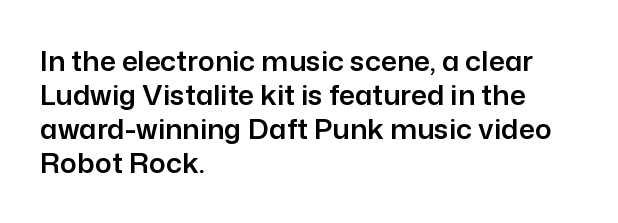
{"serif": "no", "italic": "no", "width": "normal", "stroke_contrast": "low", "x_height": "medium", "monospaced": "no", "underline": "no", "align": "left", "line_spacing_ratio": 1.22, "letter_spacing": "normal", "letter_spacing_em": 0.0, "glyph_px": 28}
